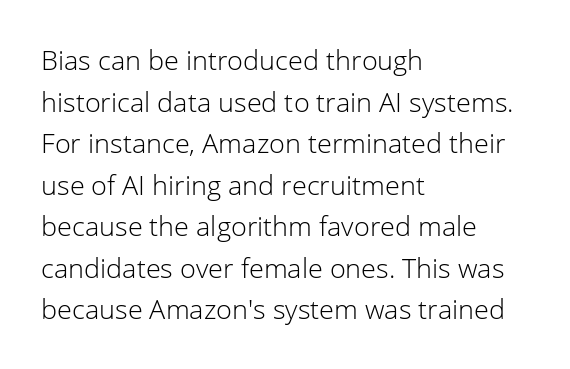
Q: Is the text bold? A: No.
Q: Is the text italic (slanted)? A: No, it is upright.
Q: Is the text underlined? A: No.
Q: How is the paragraph aligned? A: Left-aligned.
Q: Is the spacing between letters normal or unusually wide? A: Normal.
Q: Is the spacing between lines tight, normal or loose? A: Normal.
